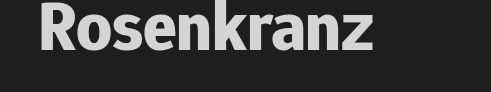
{"serif": "no", "italic": "no", "bold": "yes", "weight": "bold", "width": "normal", "stroke_contrast": "low", "x_height": "medium", "monospaced": "no", "underline": "no", "letter_spacing": "normal", "letter_spacing_em": 0.0, "glyph_px": 70}
